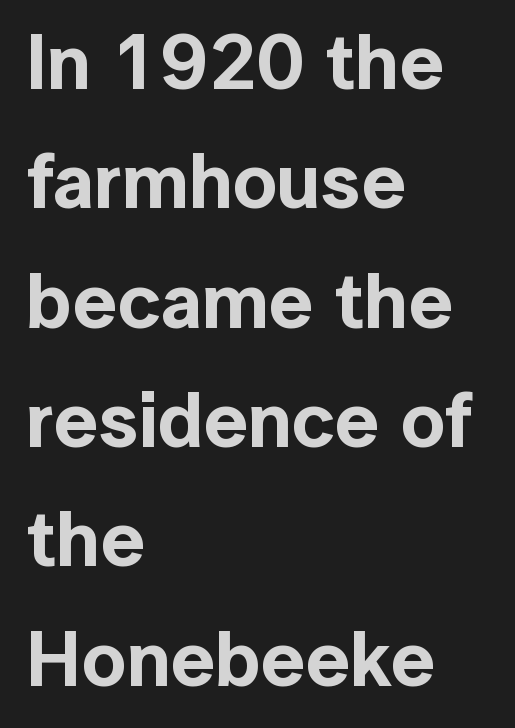
Q: Is the text italic (slanted)? A: No, it is upright.
Q: Is the typeface a serif or a sans-serif typeface? A: Sans-serif.
Q: Is the text underlined? A: No.
Q: How is the paragraph aligned? A: Left-aligned.
Q: Is the spacing between letters normal or unusually wide? A: Normal.
Q: Is the spacing between lines tight, normal or loose? A: Normal.
Q: Width (condensed, normal, or wide)? A: Normal.
Q: x-height? A: Medium.
Q: Monospaced? A: No.
